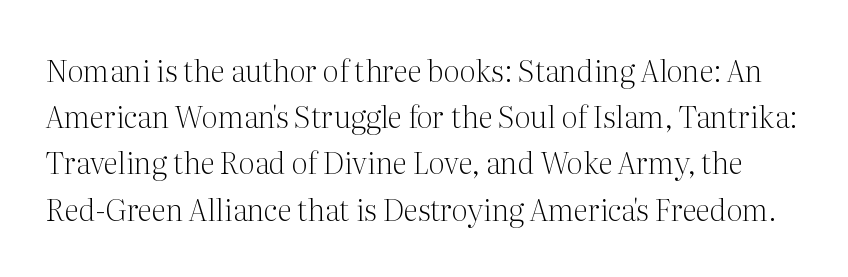
No heavy texture on the line: the type isn't bold. Tall strokes in this sample are plumb rather than angled. Proportional: the letters do not fall into vertical columns. Descender tails drop into unmarked territory. These lines sit exactly where default settings would place them.
